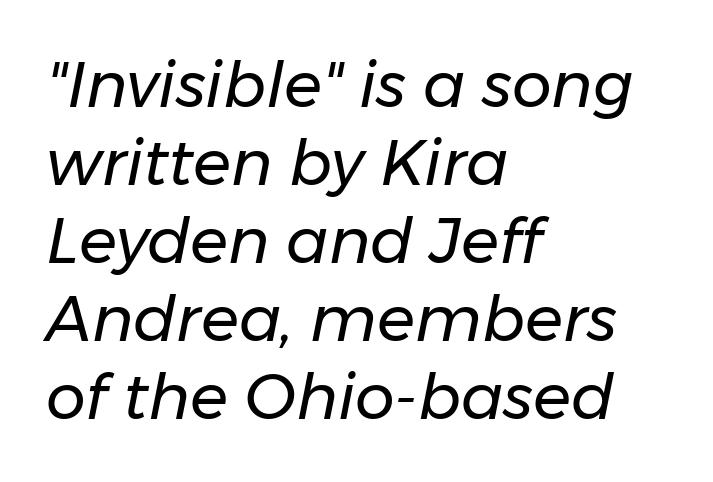
The image shows 63 px regular-weight type, italic (leaning right); set left-aligned, line spacing 1.24x, normal letter spacing, not underlined; low stroke contrast and a medium x-height.
